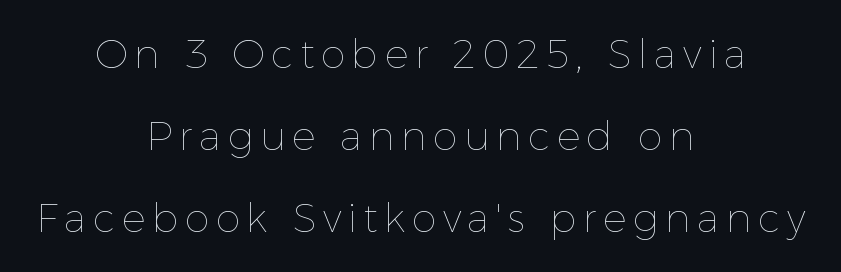
Nope, not italic — everything's standing straight. In terms of leading, this rendering errs on the spacious side. On a weight scale, this lands at 450 or below. The foot of each line stays bare and open. Here the designer chose a conventional face with non-uniform glyph widths.
